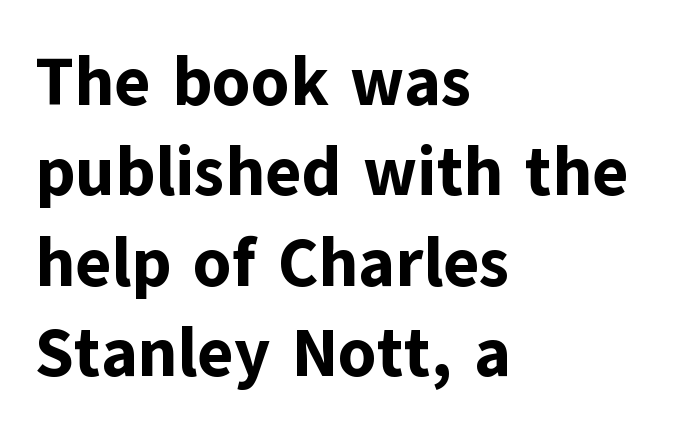
The image shows 68 px bold sans-serif type, upright; set left-aligned, normal line spacing (1.33x), normal letter spacing, not underlined; low stroke contrast and a medium x-height.
